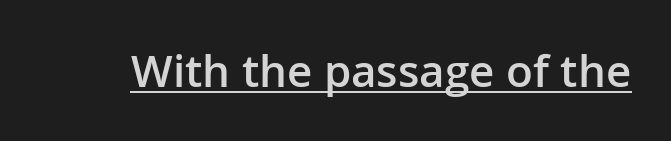
Q: Is the text bold? A: Semi-bold.
Q: Is the text italic (slanted)? A: No, it is upright.
Q: Is the typeface a serif or a sans-serif typeface? A: Sans-serif.
Q: Is the text underlined? A: Yes.
Q: Is the spacing between letters normal or unusually wide? A: Normal.
Q: Width (condensed, normal, or wide)? A: Normal.
Q: Stroke contrast? A: Low.
Q: x-height? A: Medium.
Q: Monospaced? A: No.
